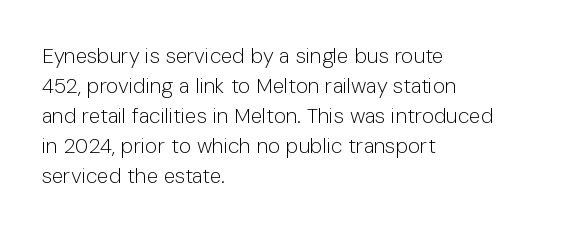
The image shows 21 px text type, upright; set left-aligned, normal line spacing (1.43x), normal letter spacing, not underlined.
